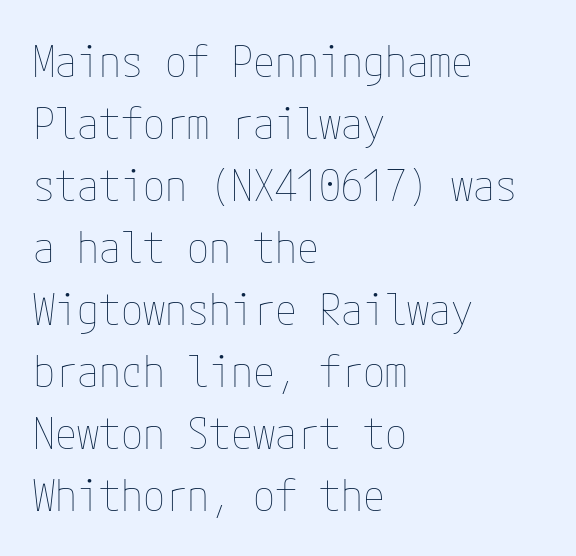
{"italic": "no", "bold": "no", "weight": "thin", "width": "condensed", "stroke_contrast": "low", "x_height": "medium", "underline": "no", "align": "left", "line_spacing": "normal", "line_spacing_ratio": 1.41, "letter_spacing": "normal", "letter_spacing_em": 0.0, "glyph_px": 44}
